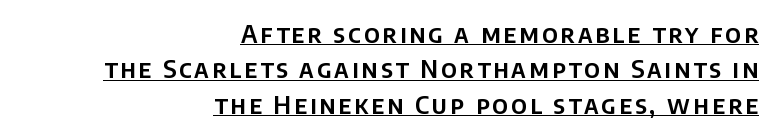
Which margin do the lines hug? The right one — the left edge is uneven. Looks like someone drew a line under every word here. The type sits square on the baseline with zero lean. Whoever set this chose a conventional vertical rhythm.
